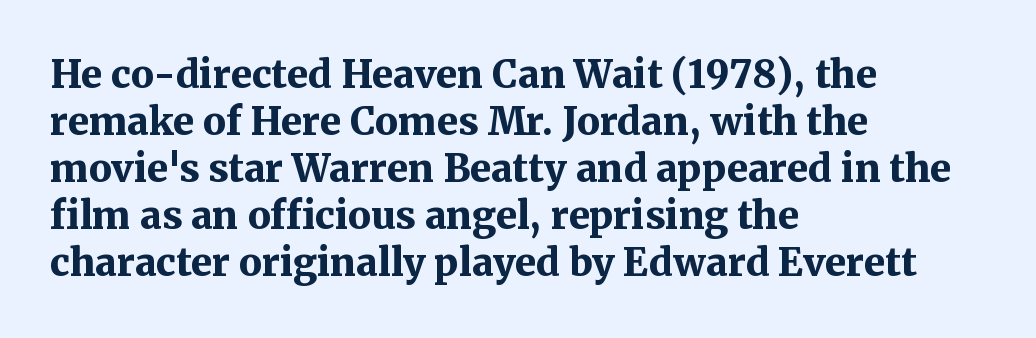
{"serif": "yes", "italic": "no", "bold": "yes", "weight": "bold", "width": "normal", "stroke_contrast": "medium", "x_height": "medium", "monospaced": "no", "underline": "no", "align": "left", "line_spacing_ratio": 1.24, "letter_spacing": "normal", "letter_spacing_em": 0.0, "glyph_px": 38}
